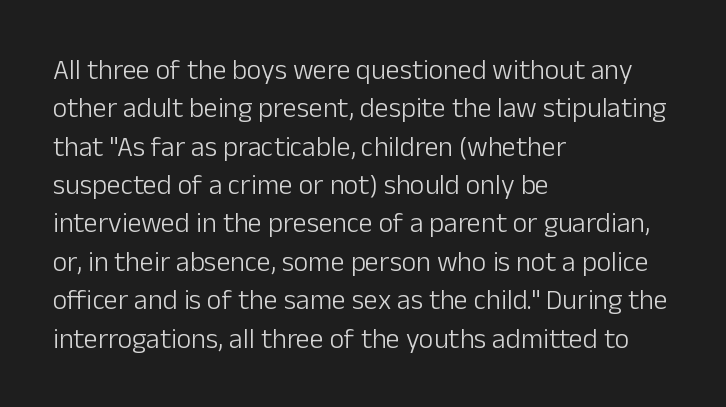
The image shows 28 px light sans-serif type, upright; set left-aligned, normal line spacing (1.37x), normal letter spacing, not underlined; low stroke contrast and a medium x-height.
